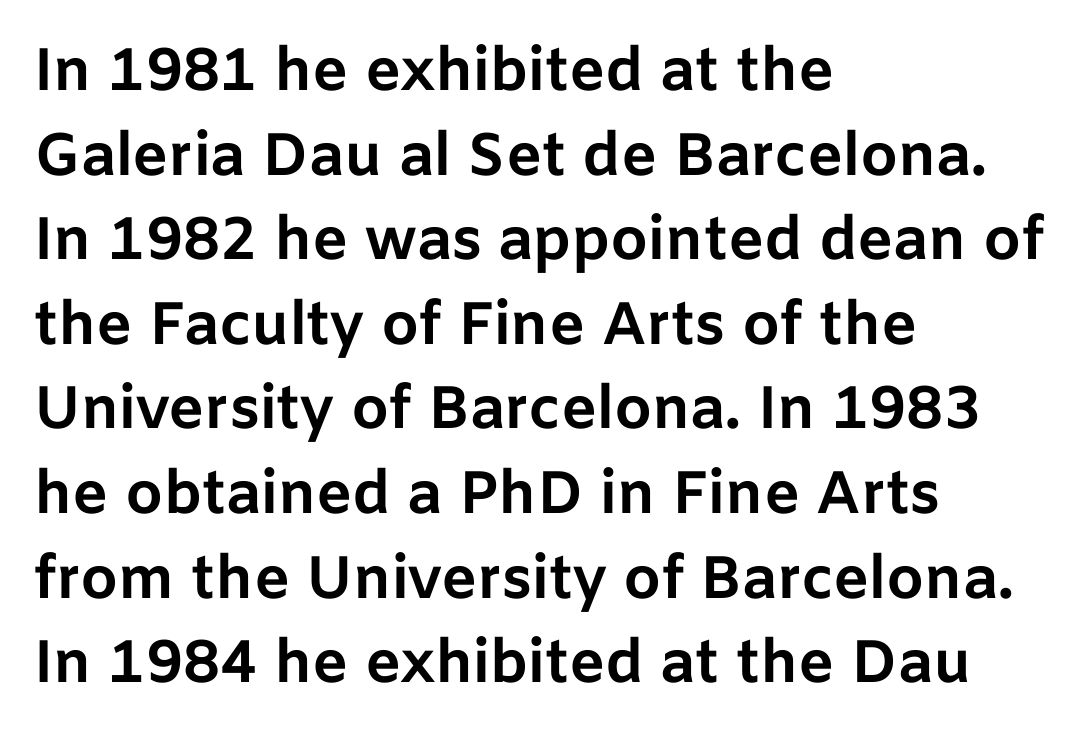
You can tell from the bare stems that sans-serif type was used. The letters are bold, with thick, heavy strokes. The lines are quadded left. The foot of each line stays bare and open.
